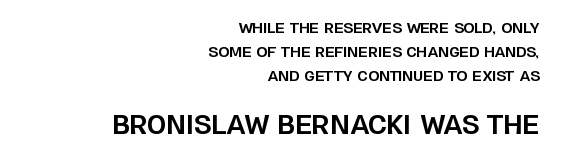
The image shows 25 px bold type, upright; set right-aligned, line spacing 1.71x, normal letter spacing, not underlined; the second (bottom) block is 1.79x larger.
